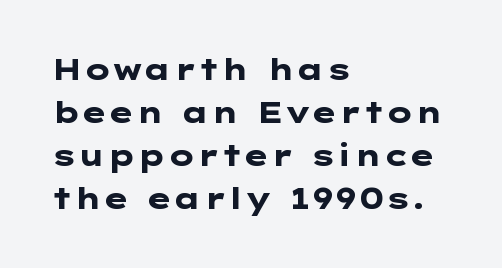
Short note: letters normally spaced. Heavy-handed strokes throughout: this text is bold. Every row of glyphs begins at an identical x-position on the left. Upright lettering throughout. Check under the words: just untouched page. The glyphs in this specimen are sans serif.
